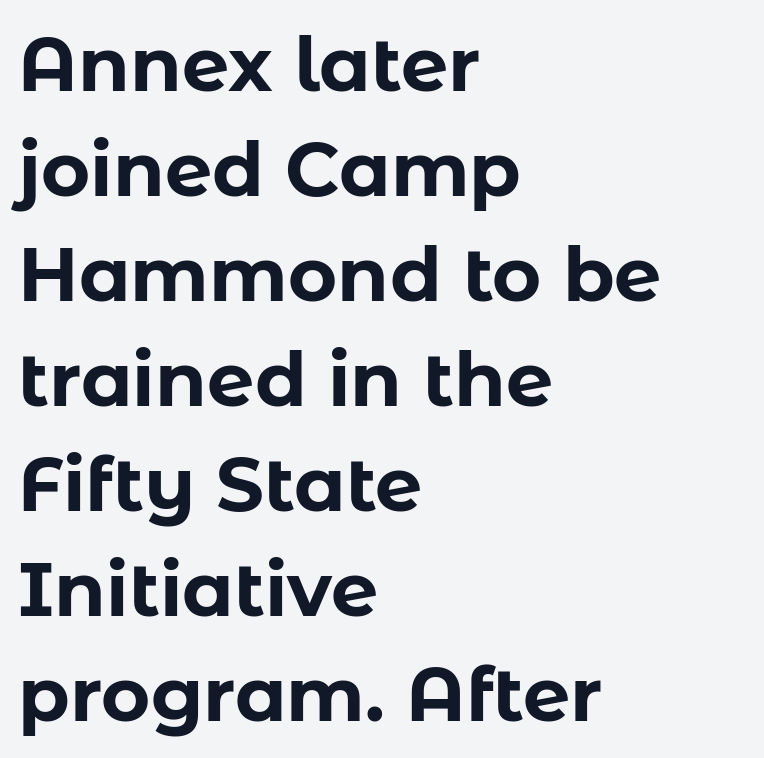
One-word summary of the alignment: left. The typesetting leans heavy: a genuine bold. You can tell it's not italic because the verticals are truly vertical. Observe the ordinary spacing: letters are neighbours, not strangers.
